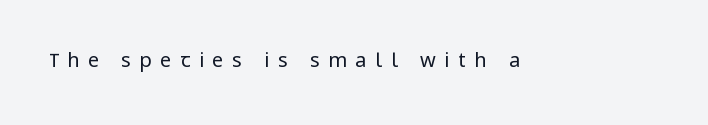
Nothing heavy about these letters — not bold at all. It's the straight-up-and-down kind of type. Nobody drew a line under any word here. The face used here is rendered with a markedly widened letterfit.
